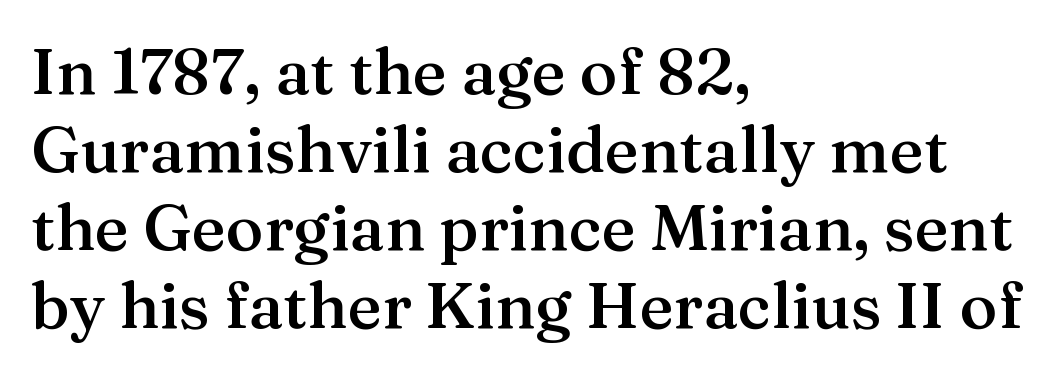
Q: Is the text bold? A: Semi-bold.
Q: Is the text italic (slanted)? A: No, it is upright.
Q: Is the typeface a serif or a sans-serif typeface? A: Serif.
Q: Is the text underlined? A: No.
Q: How is the paragraph aligned? A: Left-aligned.
Q: Is the spacing between letters normal or unusually wide? A: Normal.
Q: Width (condensed, normal, or wide)? A: Normal.
Q: Stroke contrast? A: Medium.
Q: x-height? A: Medium.
Q: Monospaced? A: No.
